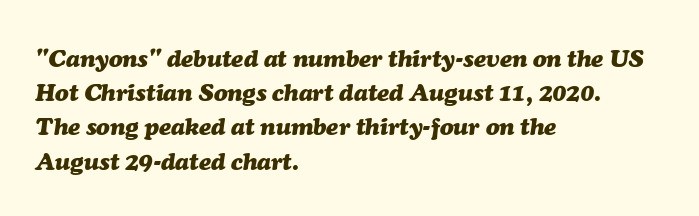
{"italic": "yes", "lean": "right", "slant_degrees": 7, "bold": "yes", "underline": "no", "align": "left", "line_spacing": "normal", "line_spacing_ratio": 1.37, "letter_spacing": "normal", "letter_spacing_em": 0.0, "glyph_px": 25}
